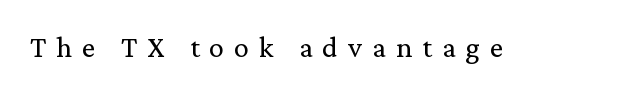
The image shows 30 px regular-weight serif type, upright; set unusually wide letter spacing (+0.33 em), not underlined; medium stroke contrast and a medium x-height.
